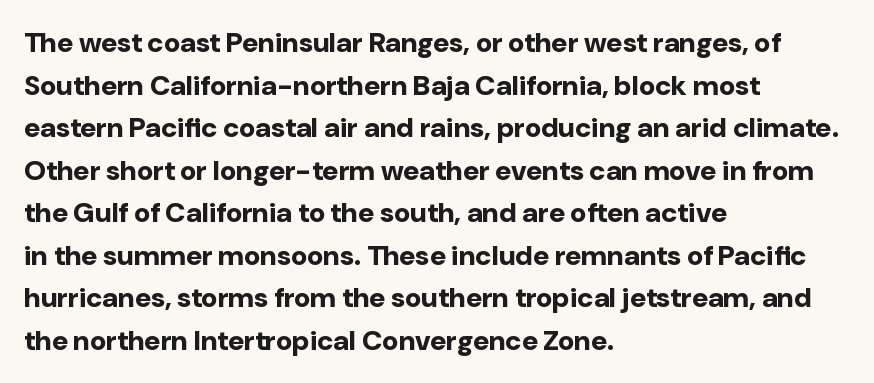
{"serif": "no", "italic": "no", "bold": "yes", "weight": "bold", "width": "normal", "stroke_contrast": "low", "x_height": "medium", "monospaced": "no", "underline": "no", "align": "left", "line_spacing": "normal", "line_spacing_ratio": 1.52, "letter_spacing": "normal", "letter_spacing_em": 0.0, "glyph_px": 28}
